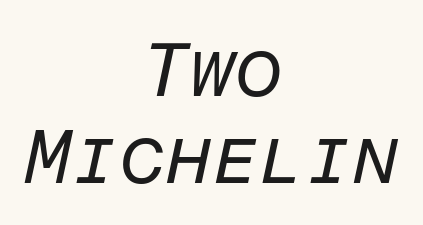
The image shows 76 px regular-weight type, italic (leaning right), monospaced; set centered, tight line spacing (1.14x), normal letter spacing, not underlined; low stroke contrast and a medium x-height.
